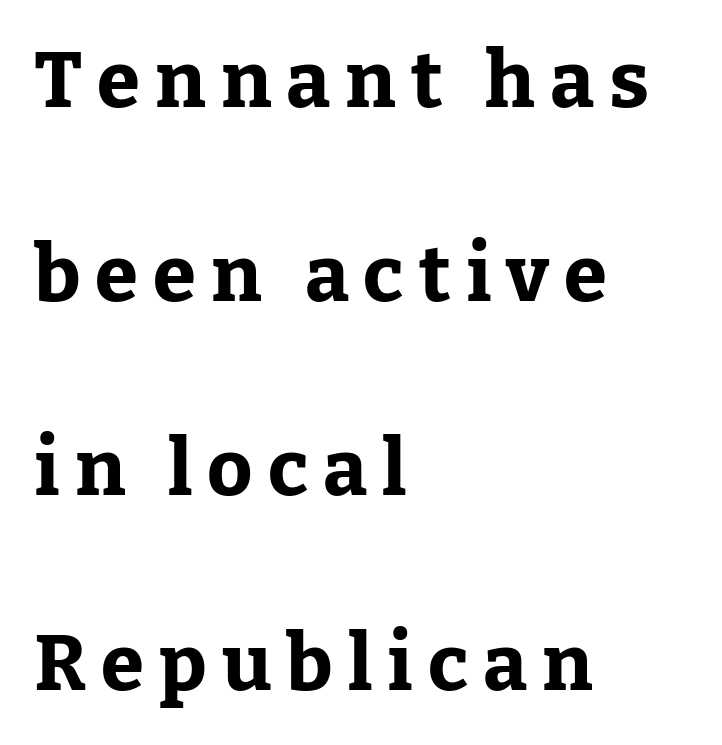
The image shows 78 px bold serif type, upright; set left-aligned, loose line spacing (2.49x), not underlined; low stroke contrast and a medium x-height.
